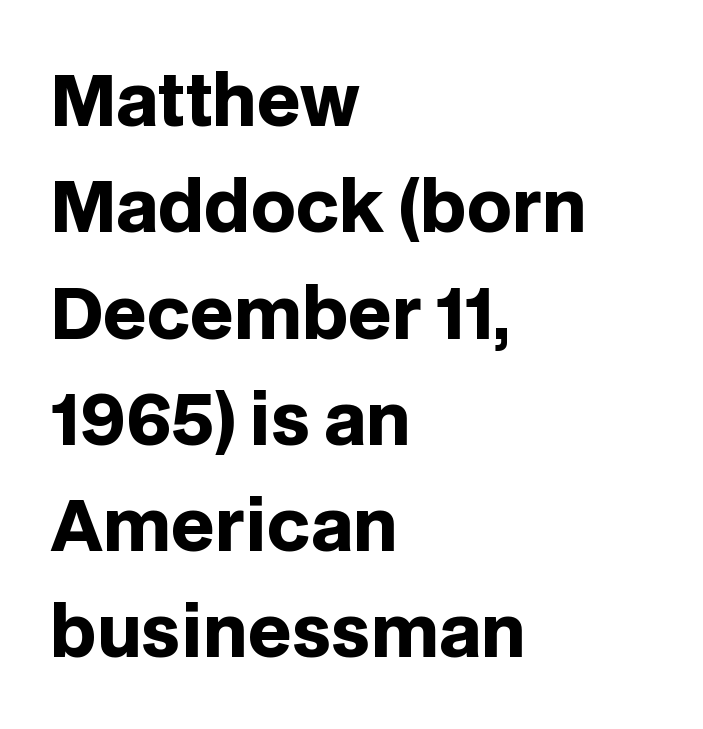
Looks like regular typesetting: each glyph gets only the width it needs. The text block is weighted toward the left margin, trailing off unevenly rightward. As a designer I'd log this as weight 700, bold. The lettering holds an erect, upright posture throughout.
